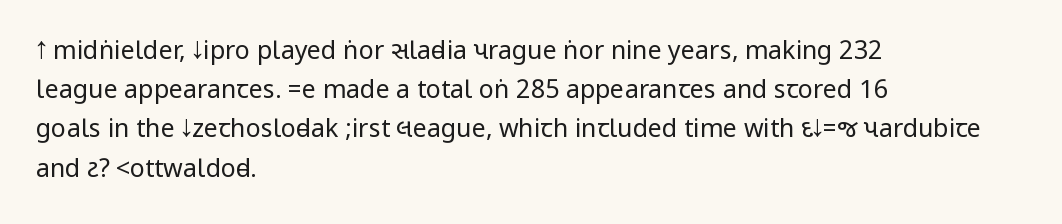
Is this a heavy cut? Hardly; it is regular or lighter. In CSS terms this would be text-align: left. Words appear dense and cohesive because spacing is normal. The gap between lines stays unmarked. Reading down the column, the eye jumps a familiar distance to each next line. This is roman type, the default non-slanted kind.
